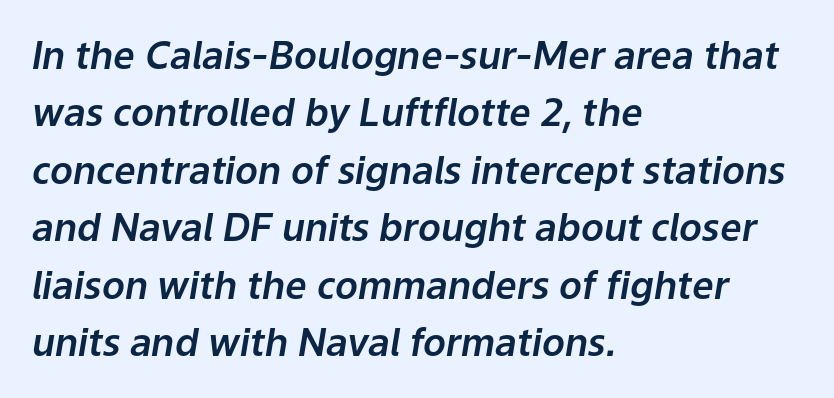
Q: Is the text italic (slanted)? A: Yes, it leans right by about 9 degrees.
Q: Is the text underlined? A: No.
Q: How is the paragraph aligned? A: Left-aligned.
Q: Is the spacing between letters normal or unusually wide? A: Normal.
Q: Is the spacing between lines tight, normal or loose? A: Normal.
Q: Width (condensed, normal, or wide)? A: Normal.
Q: Stroke contrast? A: Low.
Q: x-height? A: Medium.
Q: Monospaced? A: No.
